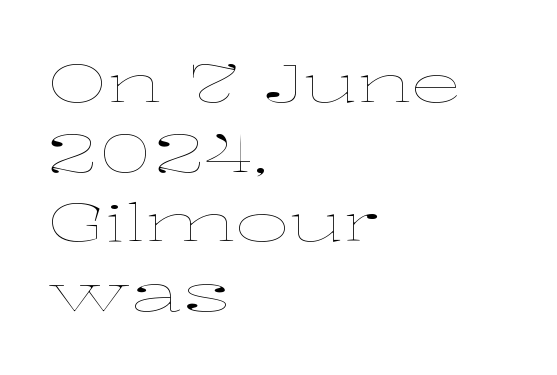
{"italic": "no", "bold": "no", "weight": "thin", "width": "wide", "stroke_contrast": "low", "x_height": "medium", "monospaced": "no", "underline": "no", "align": "left", "line_spacing": "normal", "line_spacing_ratio": 1.34, "letter_spacing": "normal", "letter_spacing_em": 0.0, "glyph_px": 52}
